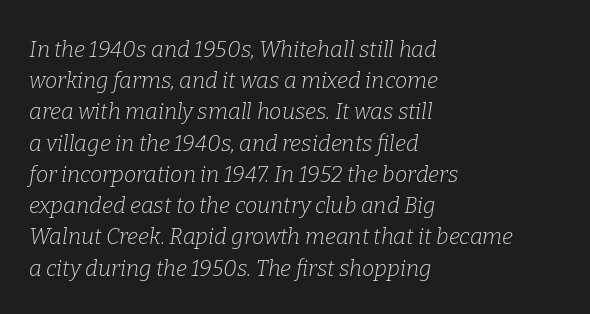
The image shows 22 px text type, italic (leaning right); set left-aligned, normal line spacing (1.42x), normal letter spacing, not underlined.
